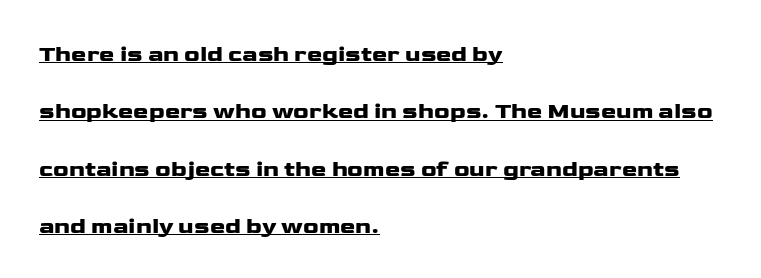
Q: Is the text italic (slanted)? A: No, it is upright.
Q: Is the text underlined? A: Yes.
Q: How is the paragraph aligned? A: Left-aligned.
Q: Is the spacing between letters normal or unusually wide? A: Normal.
Q: Is the spacing between lines tight, normal or loose? A: Loose.
